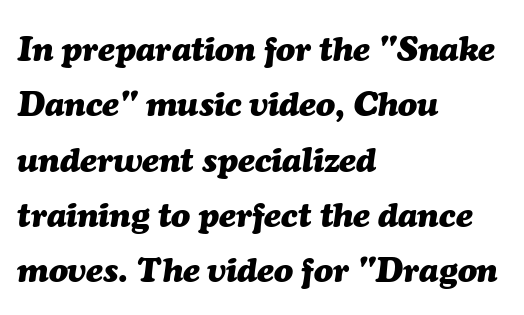
Q: Is the text bold? A: Yes.
Q: Is the text italic (slanted)? A: Yes, it leans right by about 7 degrees.
Q: Is the text underlined? A: No.
Q: How is the paragraph aligned? A: Left-aligned.
Q: Is the spacing between letters normal or unusually wide? A: Normal.
Q: Is the spacing between lines tight, normal or loose? A: Normal.
Q: Width (condensed, normal, or wide)? A: Normal.
Q: Stroke contrast? A: Medium.
Q: x-height? A: Medium.
Q: Monospaced? A: No.
